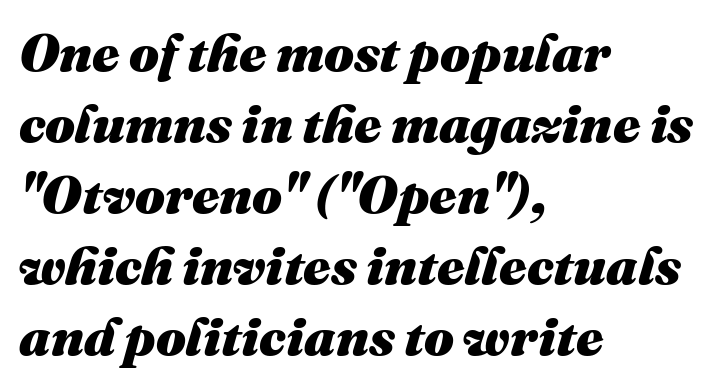
{"italic": "yes", "lean": "right", "slant_degrees": 16, "bold": "yes", "weight": "heavy", "width": "normal", "stroke_contrast": "medium", "x_height": "medium", "monospaced": "no", "underline": "no", "align": "left", "line_spacing": "normal", "line_spacing_ratio": 1.34, "letter_spacing": "normal", "letter_spacing_em": 0.0, "glyph_px": 53}
